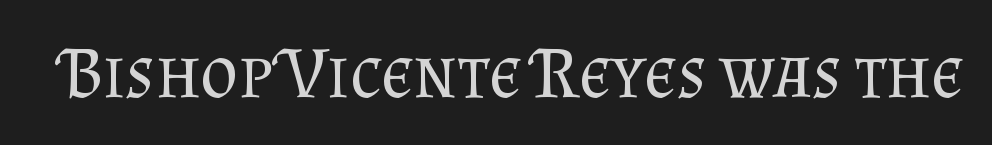
The image shows 72 px regular-weight serif type, upright; set normal letter spacing, not underlined; medium stroke contrast and a small x-height.
